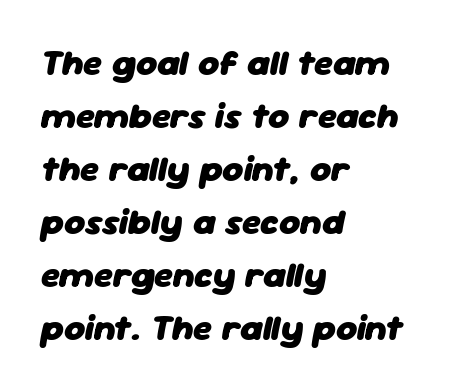
The image shows 36 px heavy type, italic (leaning right); set left-aligned, normal line spacing (1.47x), normal letter spacing, not underlined; low stroke contrast and a medium x-height.
